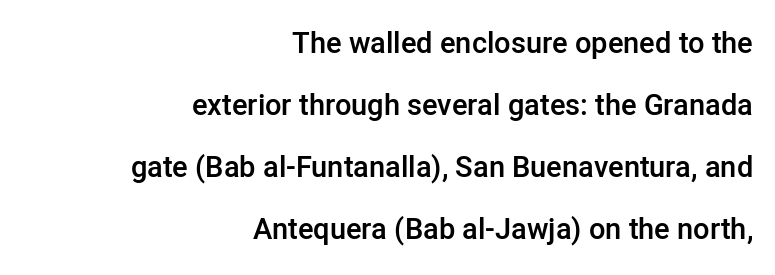
{"serif": "no", "italic": "no", "bold": "semi", "weight": "semibold", "width": "normal", "stroke_contrast": "low", "x_height": "medium", "monospaced": "no", "underline": "no", "align": "right", "line_spacing": "loose", "line_spacing_ratio": 2.14, "letter_spacing": "normal", "letter_spacing_em": 0.0, "glyph_px": 29}
